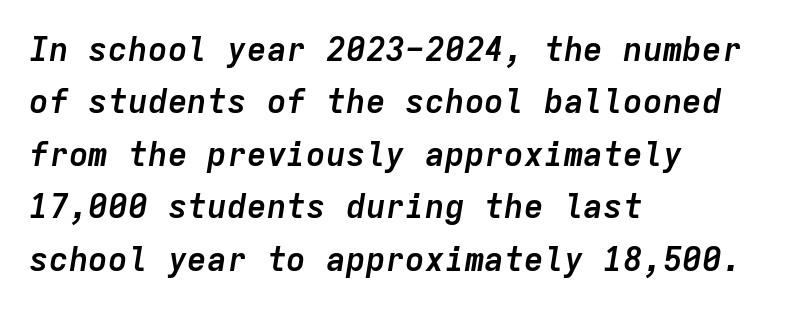
The image shows 33 px semibold type, italic (leaning right), monospaced; set left-aligned, normal line spacing (1.59x), normal letter spacing, not underlined; low stroke contrast and a medium x-height.
